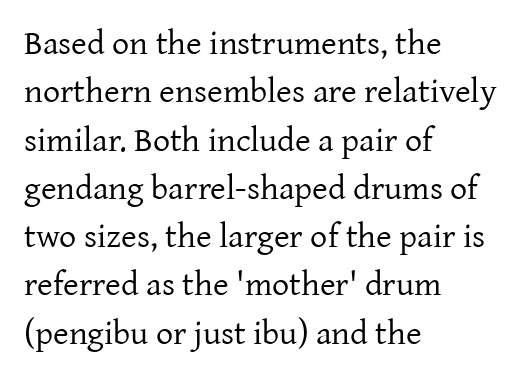
Underlining? Definitely not there. The axis of the letterforms is exactly vertical. Typographically, this falls in the serif category. Typeset ragged right — the left edge is the straight one. Compared with a typical body face, this is equally light or lighter still.
